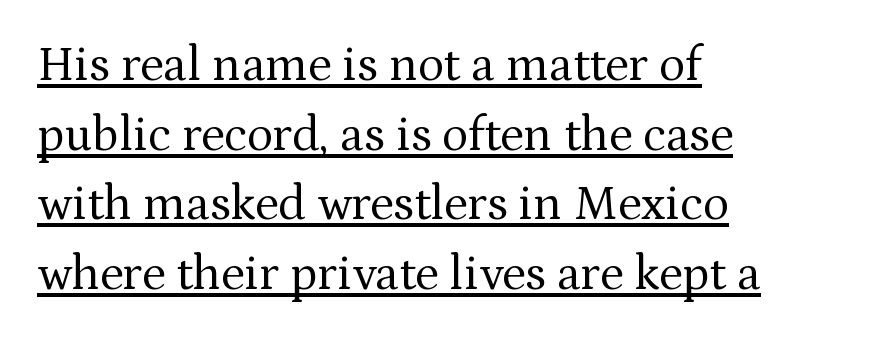
The image shows 49 px regular-weight serif type, upright; set left-aligned, normal line spacing (1.42x), normal letter spacing, underlined; medium stroke contrast and a medium x-height.
